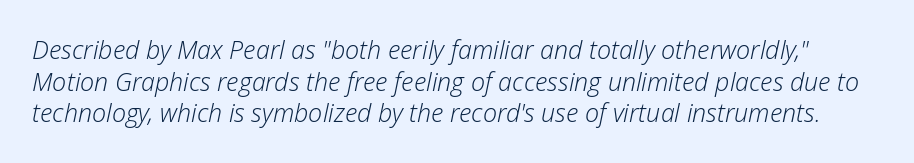
The image shows 25 px text type, italic (leaning right); set normal line spacing (1.27x), normal letter spacing, not underlined.
